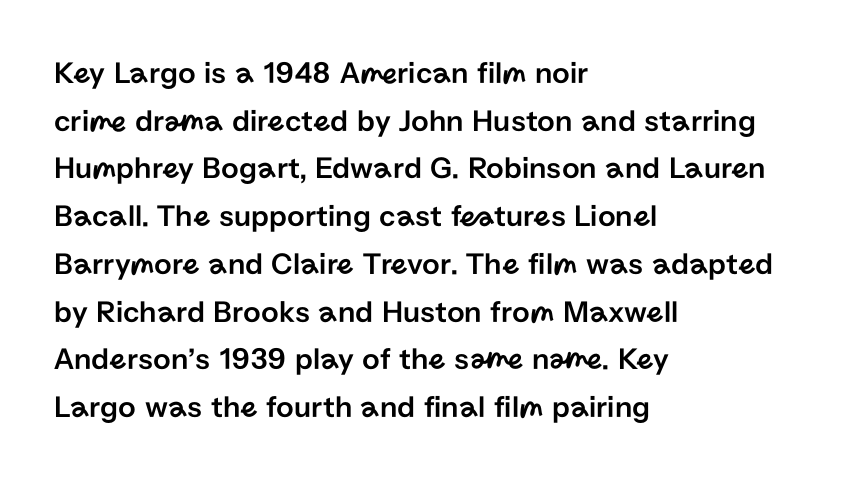
{"serif": "no", "italic": "no", "width": "normal", "stroke_contrast": "low", "x_height": "medium", "monospaced": "no", "underline": "no", "align": "left", "line_spacing": "normal", "line_spacing_ratio": 1.54, "letter_spacing": "normal", "letter_spacing_em": 0.0, "glyph_px": 31}
